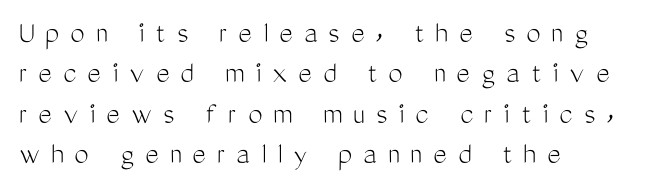
Q: Is the text bold? A: No.
Q: Is the text italic (slanted)? A: No, it is upright.
Q: Is the typeface a serif or a sans-serif typeface? A: Sans-serif.
Q: Is the text underlined? A: No.
Q: How is the paragraph aligned? A: Left-aligned.
Q: Is the spacing between letters normal or unusually wide? A: Unusually wide.
Q: Is the spacing between lines tight, normal or loose? A: Normal.
Q: Width (condensed, normal, or wide)? A: Condensed.
Q: Stroke contrast? A: Medium.
Q: x-height? A: Medium.
Q: Monospaced? A: No.
